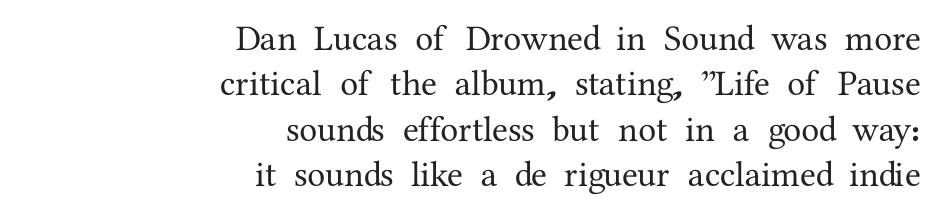
The image shows 36 px serif type, upright; set right-aligned, normal line spacing (1.26x), normal letter spacing, not underlined; medium stroke contrast and a medium x-height.
